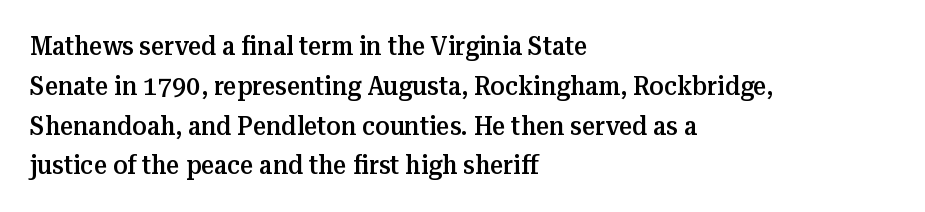
Q: Is the text bold? A: Semi-bold.
Q: Is the text italic (slanted)? A: No, it is upright.
Q: Is the text underlined? A: No.
Q: How is the paragraph aligned? A: Left-aligned.
Q: Is the spacing between letters normal or unusually wide? A: Normal.
Q: Is the spacing between lines tight, normal or loose? A: Normal.
